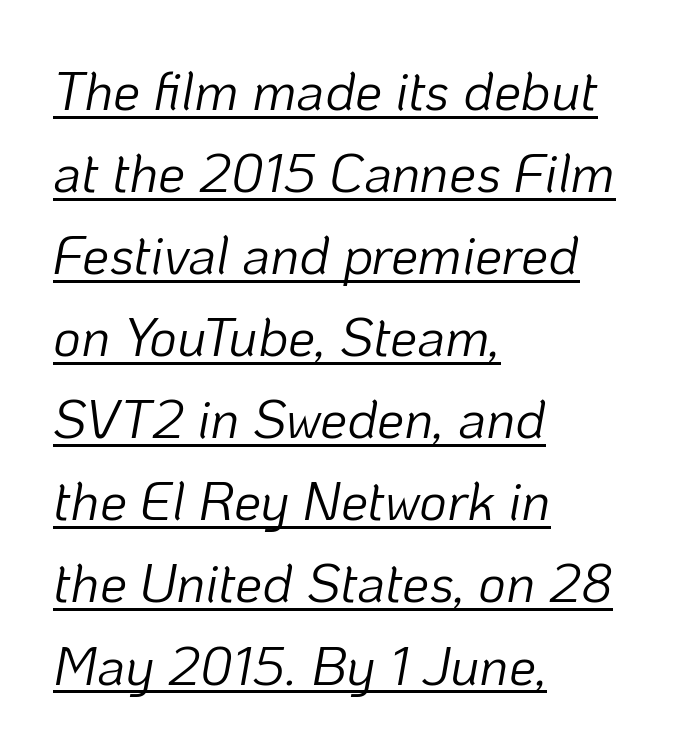
The lines are quadded left. Compared with typical paragraphs, the rows here are spaced about the same. Each stroke keeps to a modest, everyday thickness or less. Observe the ordinary spacing: letters are neighbours, not strangers.
